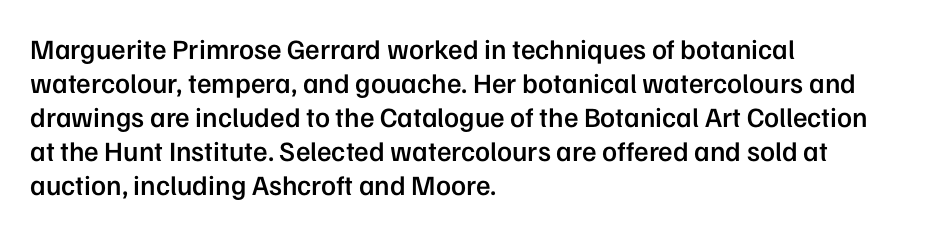
{"serif": "no", "italic": "no", "bold": "semi", "weight": "semibold", "width": "normal", "stroke_contrast": "low", "x_height": "medium", "monospaced": "no", "underline": "no", "align": "left", "line_spacing_ratio": 1.21, "letter_spacing": "normal", "letter_spacing_em": 0.0, "glyph_px": 28}
